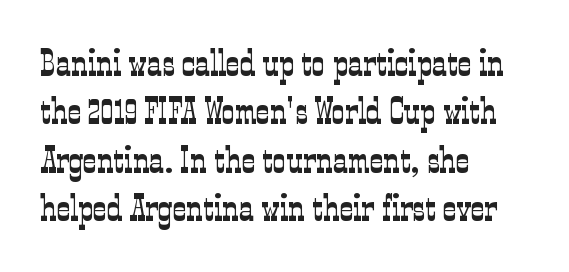
The image shows 37 px light, condensed serif type, upright; set left-aligned, normal line spacing (1.31x), normal letter spacing, not underlined; low stroke contrast and a medium x-height.
